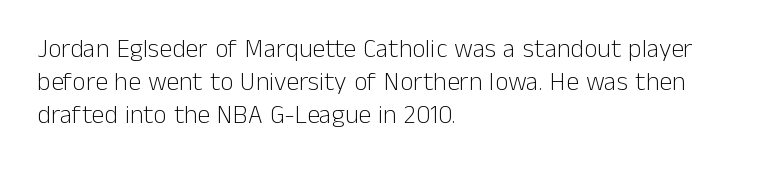
The image shows 26 px text type, upright; set left-aligned, normal line spacing (1.26x), normal letter spacing, not underlined.
